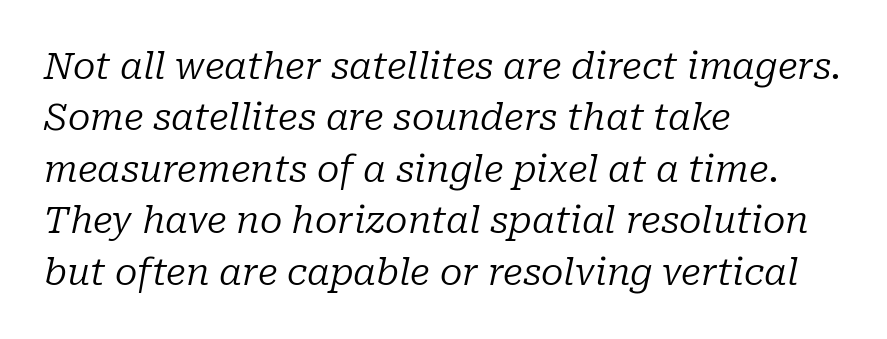
The image shows 37 px regular-weight serif type, italic (leaning right); set left-aligned, normal line spacing (1.39x), normal letter spacing, not underlined; low stroke contrast and a medium x-height.
